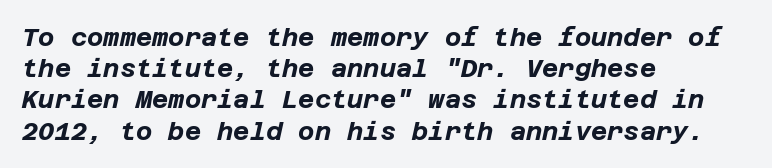
The image shows 25 px bold type, italic (leaning right); set left-aligned, normal line spacing (1.25x), normal letter spacing, not underlined.
